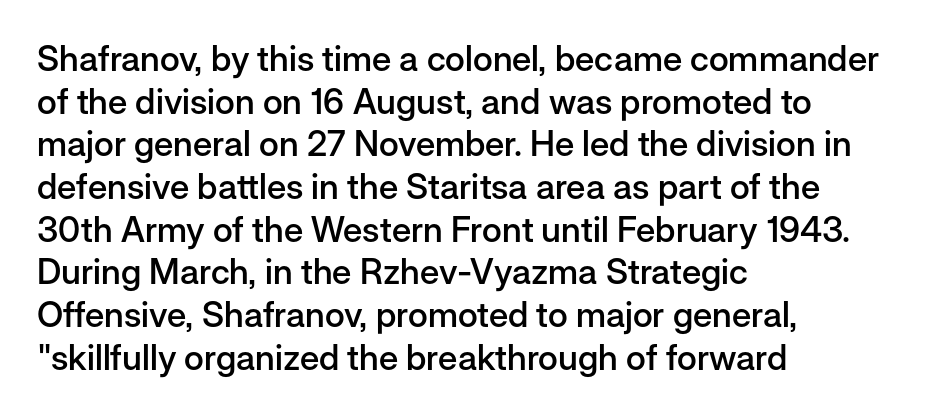
Lines of text with bare space underneath. The passage shown is semibold, sitting just below true bold. There is no visible air inserted between adjacent glyphs. Characters remain perfectly vertical along every line. The characters display no serif detailing; their extremities are plain. The lines in this sample share a left origin and differ only in where they stop.
